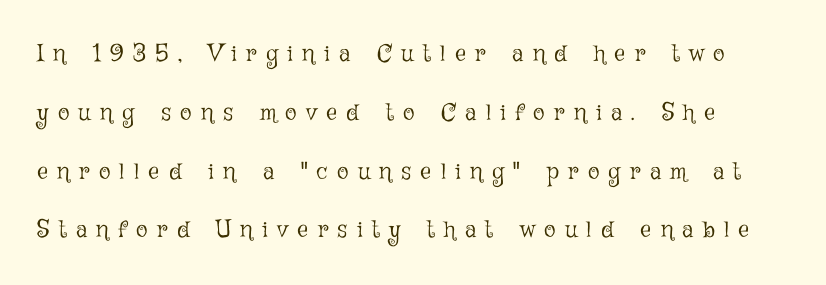
Q: Is the text bold? A: No.
Q: Is the text italic (slanted)? A: No, it is upright.
Q: Is the text underlined? A: No.
Q: Is the spacing between letters normal or unusually wide? A: Unusually wide.
Q: Is the spacing between lines tight, normal or loose? A: Loose.
